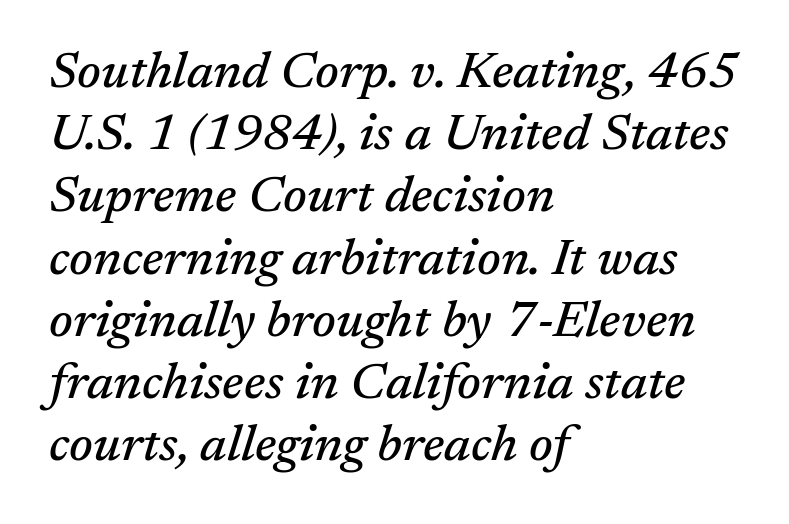
{"serif": "yes", "italic": "yes", "lean": "right", "slant_degrees": 17, "width": "normal", "stroke_contrast": "medium", "x_height": "medium", "monospaced": "no", "underline": "no", "align": "left", "line_spacing_ratio": 1.22, "letter_spacing": "normal", "letter_spacing_em": 0.0, "glyph_px": 51}
